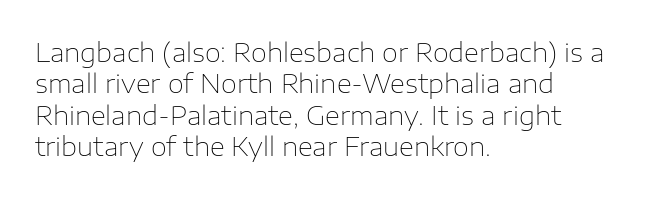
{"italic": "no", "bold": "no", "underline": "no", "align": "left", "line_spacing_ratio": 1.21, "letter_spacing": "normal", "letter_spacing_em": 0.0, "glyph_px": 26}
